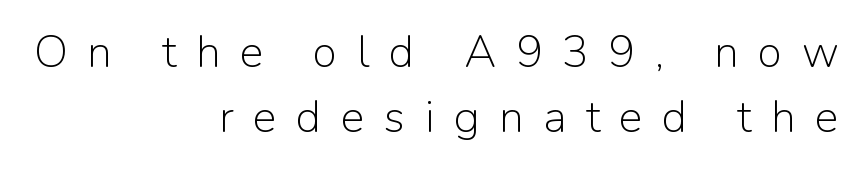
The image shows 45 px light sans-serif type, upright; set right-aligned, normal line spacing (1.44x), unusually wide letter spacing (+0.43 em), not underlined; low stroke contrast and a medium x-height.
